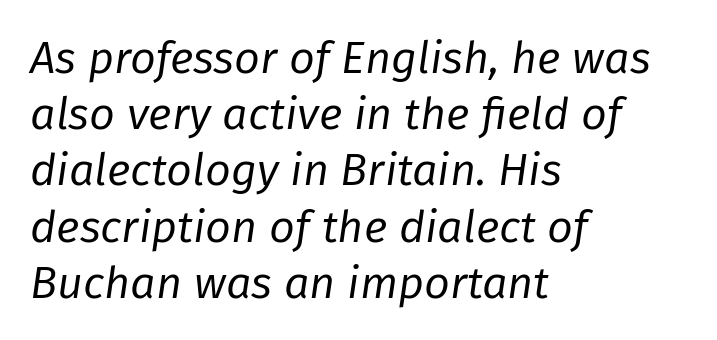
The line-height multiplier appears to be the usual default. Spacing verdict: proportional, widths tailored to each character. Nothing unusual about the tracking: characters are spaced as the font intends. Unbolded letterforms with no extra heft.
